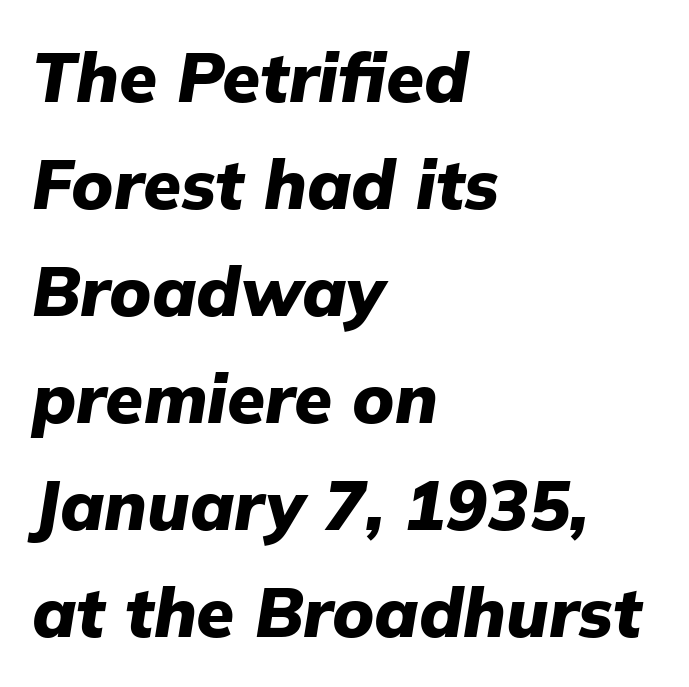
Q: Is the text bold? A: Yes.
Q: Is the text italic (slanted)? A: Yes, it leans right by about 9 degrees.
Q: Is the text underlined? A: No.
Q: How is the paragraph aligned? A: Left-aligned.
Q: Is the spacing between letters normal or unusually wide? A: Normal.
Q: Is the spacing between lines tight, normal or loose? A: Normal.
Q: Width (condensed, normal, or wide)? A: Normal.
Q: Stroke contrast? A: Low.
Q: x-height? A: Medium.
Q: Monospaced? A: No.
